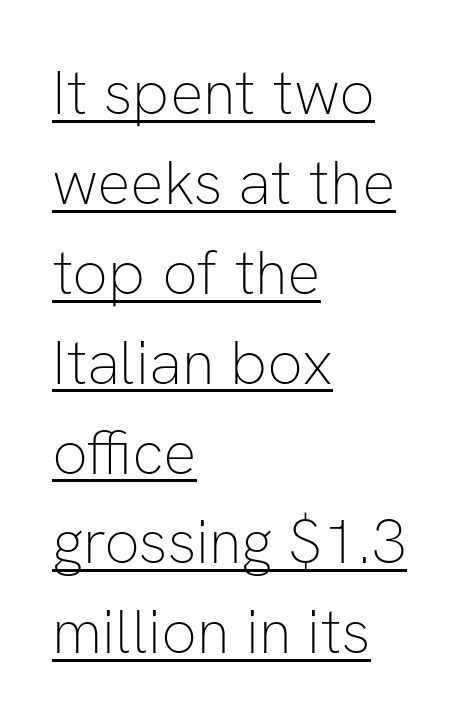
Italic? Not at all — the glyphs are vertical. Students, note that the glyphs here touch the page at normal intervals. The compositor pushed each line to the left boundary. The designer left line spacing at the default.
